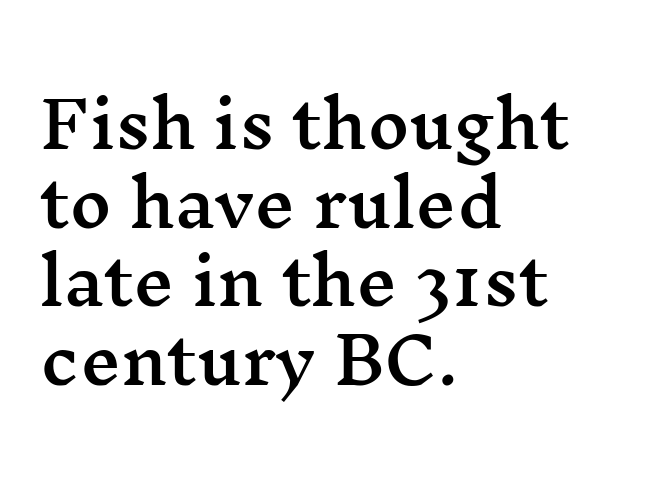
This sample uses plain, unmodified letter spacing. Anything drawn beneath the words? Only blank space. Reading down the block, your eye returns to a fixed left position each line. Regarding serifs, this sample has them. The rendering uses natural spacing where letterforms have individual widths. Characters remain perfectly vertical along every line.
